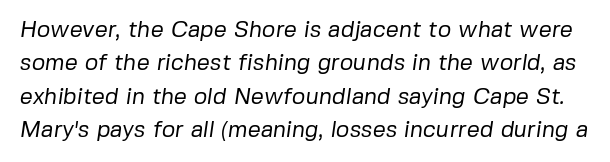
Q: Is the text bold? A: No.
Q: Is the text underlined? A: No.
Q: Is the spacing between letters normal or unusually wide? A: Normal.
Q: Is the spacing between lines tight, normal or loose? A: Normal.
